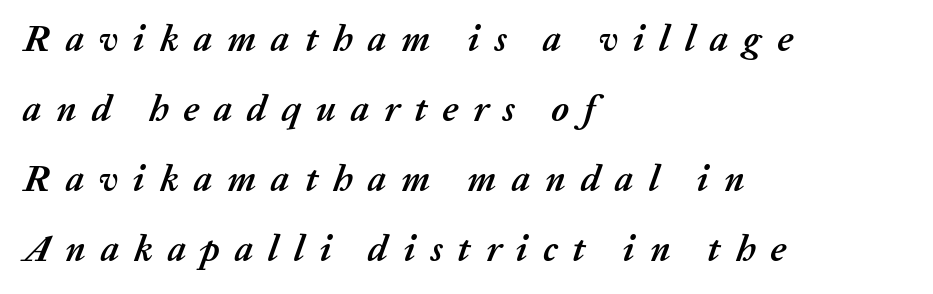
The lines are quadded left. The letters are bold, with thick, heavy strokes. Here the glyphs are tracked loosely, breaking word shapes into spaced letters. The specimen reads as italic at a glance.
